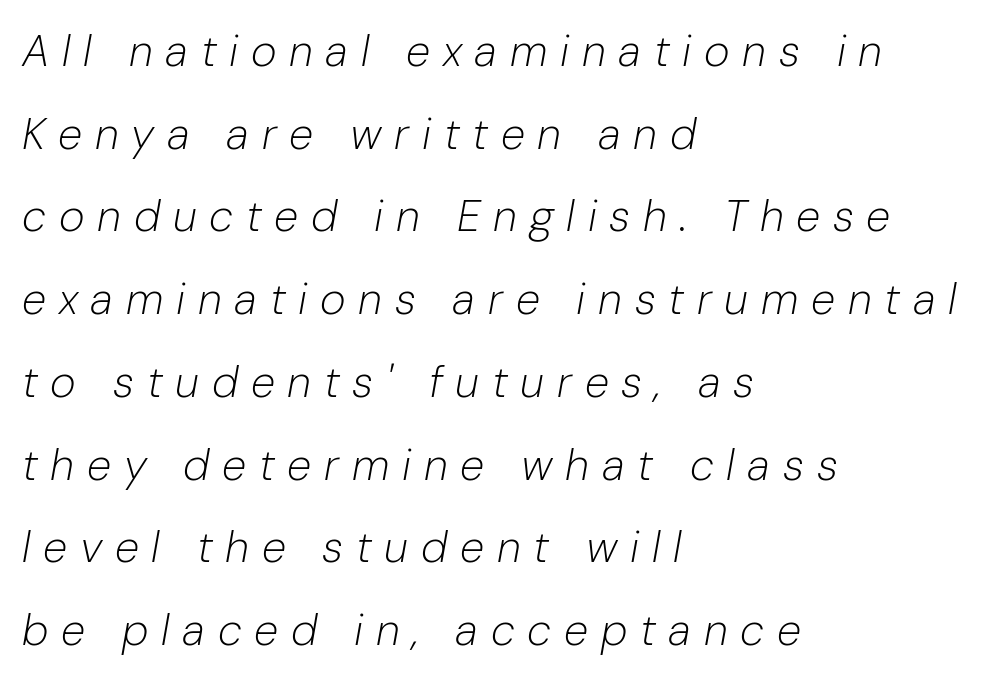
The image shows 44 px light type, italic (leaning right); set left-aligned, line spacing 1.88x, unusually wide letter spacing (+0.29 em), not underlined; low stroke contrast and a medium x-height.
